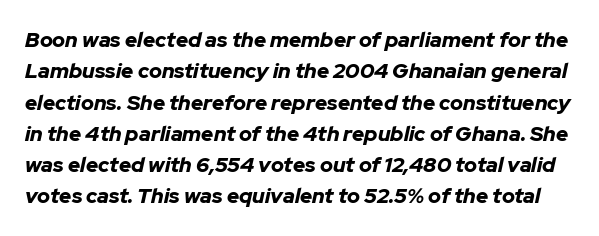
The image shows 21 px bold type, italic (leaning right); set normal line spacing (1.49x), normal letter spacing, not underlined.
